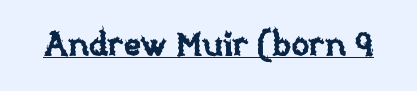
The image shows 33 px text type, upright; set normal letter spacing, underlined; low stroke contrast and a large x-height.
